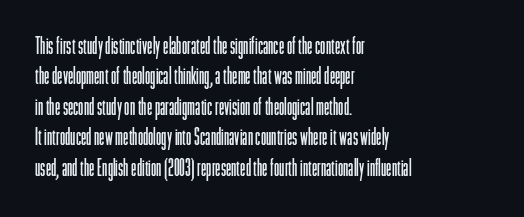
Q: Is the text bold? A: No.
Q: Is the text italic (slanted)? A: No, it is upright.
Q: Is the text underlined? A: No.
Q: How is the paragraph aligned? A: Left-aligned.
Q: Is the spacing between letters normal or unusually wide? A: Normal.
Q: Is the spacing between lines tight, normal or loose? A: Normal.
